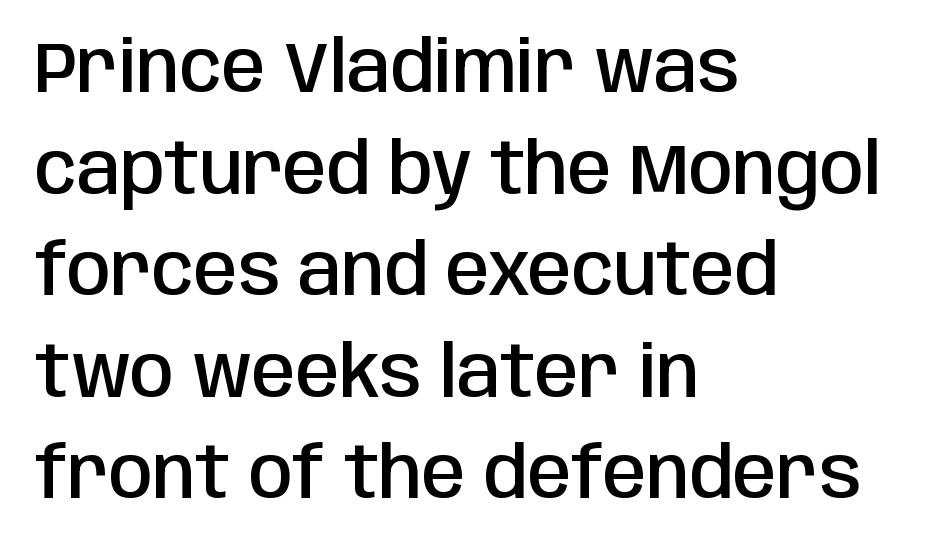
Q: Is the text bold? A: Semi-bold.
Q: Is the text italic (slanted)? A: No, it is upright.
Q: Is the typeface a serif or a sans-serif typeface? A: Sans-serif.
Q: Is the text underlined? A: No.
Q: How is the paragraph aligned? A: Left-aligned.
Q: Is the spacing between letters normal or unusually wide? A: Normal.
Q: Is the spacing between lines tight, normal or loose? A: Normal.
Q: Width (condensed, normal, or wide)? A: Condensed.
Q: Stroke contrast? A: Low.
Q: x-height? A: Large.
Q: Monospaced? A: No.
